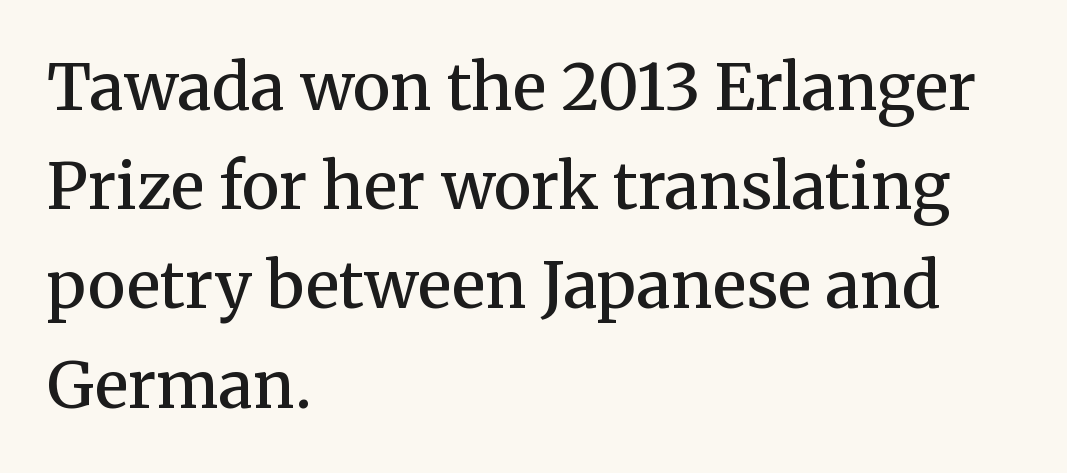
{"serif": "yes", "italic": "no", "bold": "semi", "weight": "semibold", "width": "normal", "stroke_contrast": "medium", "x_height": "medium", "monospaced": "no", "underline": "no", "align": "left", "line_spacing": "normal", "line_spacing_ratio": 1.55, "letter_spacing": "normal", "letter_spacing_em": 0.0, "glyph_px": 64}
